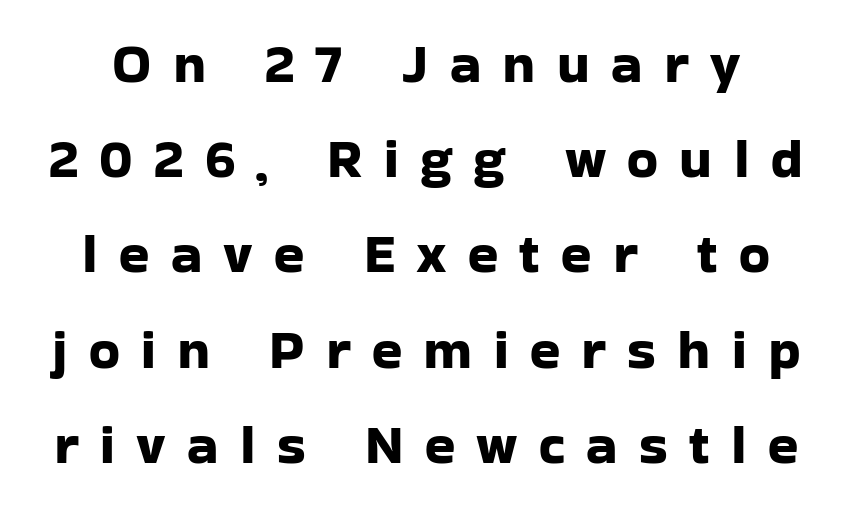
The image shows 56 px sans-serif type, upright; set normal line spacing (1.7x), unusually wide letter spacing (+0.38 em), not underlined; low stroke contrast and a medium x-height.
